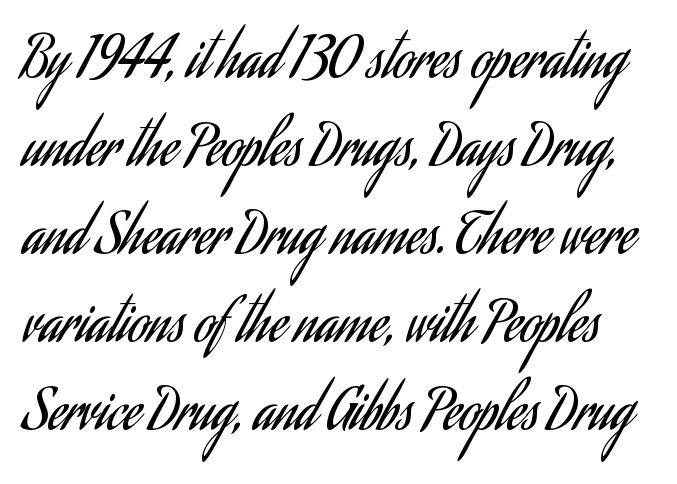
{"serif": "no", "bold": "no", "weight": "regular", "width": "condensed", "stroke_contrast": "low", "x_height": "small", "monospaced": "no", "underline": "no", "line_spacing": "normal", "line_spacing_ratio": 1.57, "letter_spacing": "normal", "letter_spacing_em": 0.0, "glyph_px": 56}
